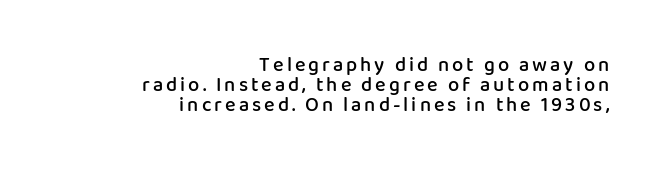
{"italic": "no", "bold": "semi", "underline": "no", "align": "right", "line_spacing": "tight", "line_spacing_ratio": 0.99, "glyph_px": 20}
